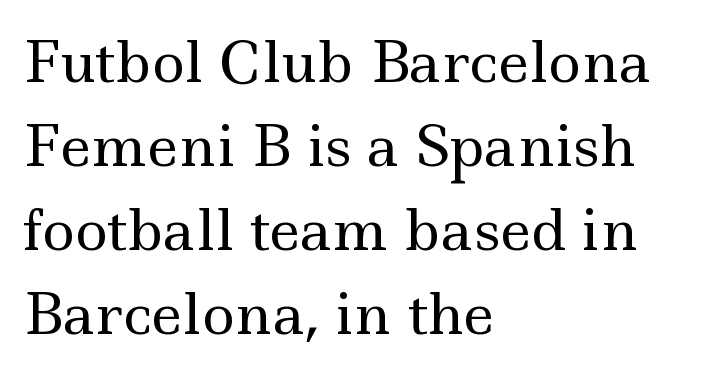
The image shows 56 px regular-weight, wide serif type, upright; set left-aligned, normal line spacing (1.5x), normal letter spacing, not underlined; a small x-height.
